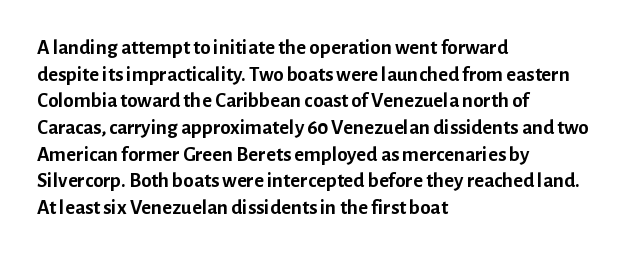
Honestly, the row spacing looks completely unremarkable. Posture: upright roman. Plenty of ink on the page — the face is bold. Typeset ragged right — the left edge is the straight one.
